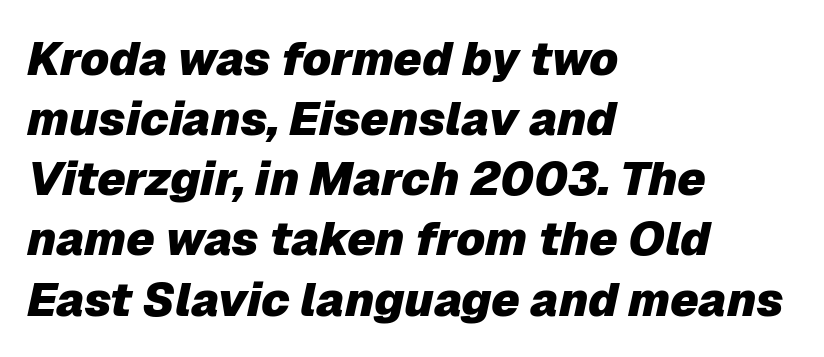
The image shows 47 px heavy type, italic (leaning right); set left-aligned, normal line spacing (1.28x), normal letter spacing, not underlined; low stroke contrast and a medium x-height.
